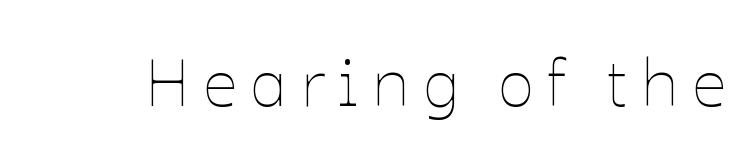
The image shows 67 px thin type, upright; set unusually wide letter spacing (+0.2 em), not underlined; low stroke contrast and a medium x-height.
